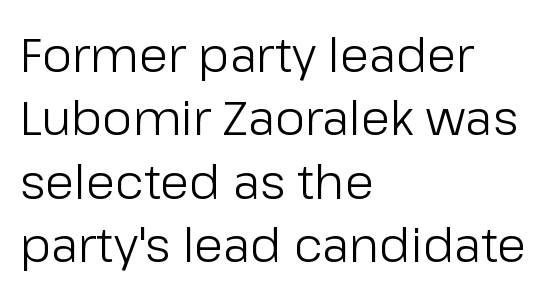
This sample has the flowing, uneven cadence of proportional lettering. Weight: regular or lighter. The string is rendered with underlining switched off. The tracking reads as untouched default to a designer's eye. A typesetter would label this face a sans. Notice how descenders clear the ascenders below comfortably — that's standard leading.
